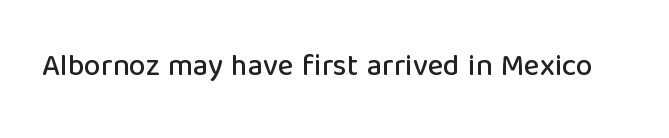
{"serif": "no", "italic": "no", "width": "normal", "stroke_contrast": "low", "x_height": "medium", "monospaced": "no", "underline": "no", "letter_spacing": "normal", "letter_spacing_em": 0.0, "glyph_px": 30}
